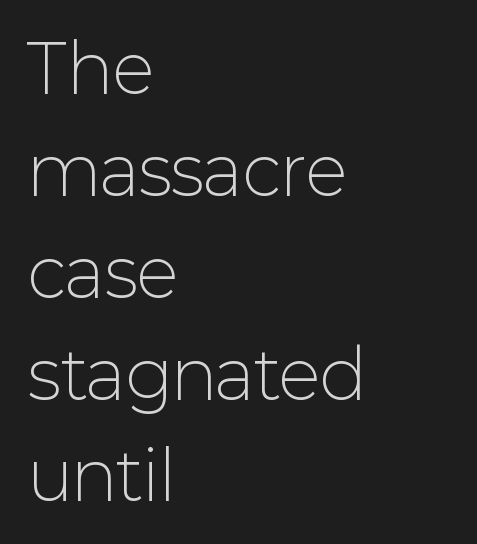
{"serif": "no", "italic": "no", "bold": "no", "weight": "light", "width": "normal", "stroke_contrast": "low", "x_height": "medium", "monospaced": "no", "underline": "no", "align": "left", "line_spacing": "normal", "line_spacing_ratio": 1.52, "letter_spacing": "normal", "letter_spacing_em": 0.0, "glyph_px": 67}
